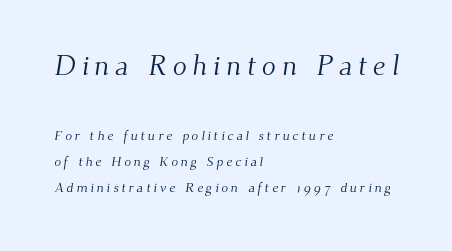
Between these two stacked blocks, the higher one wins on size. Serif or sans? Serif — the stroke terminals have little feet. The horizontal fit of the characters is loose and conspicuously gappy. The passage is arranged the way most books set body copy — flush left. This sample has the flowing, uneven cadence of proportional lettering.
